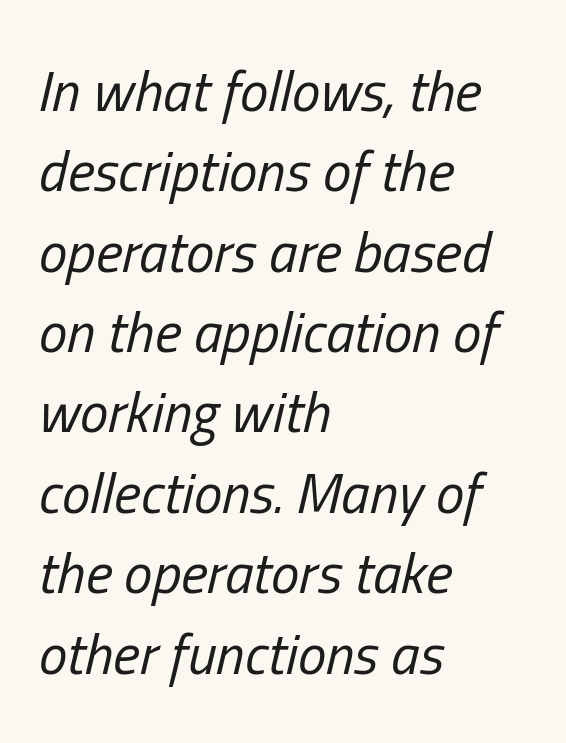
Ink coverage per letter is moderate at most. The zone under the glyphs is completely vacant. Rows of type keep a routine distance in the vertical direction. Default kerning and tracking; the words read as compact shapes. Is the type slanted? Yes — the strokes lean at a clear angle. Notice how the passage keeps a crisp vertical edge on the left only.
